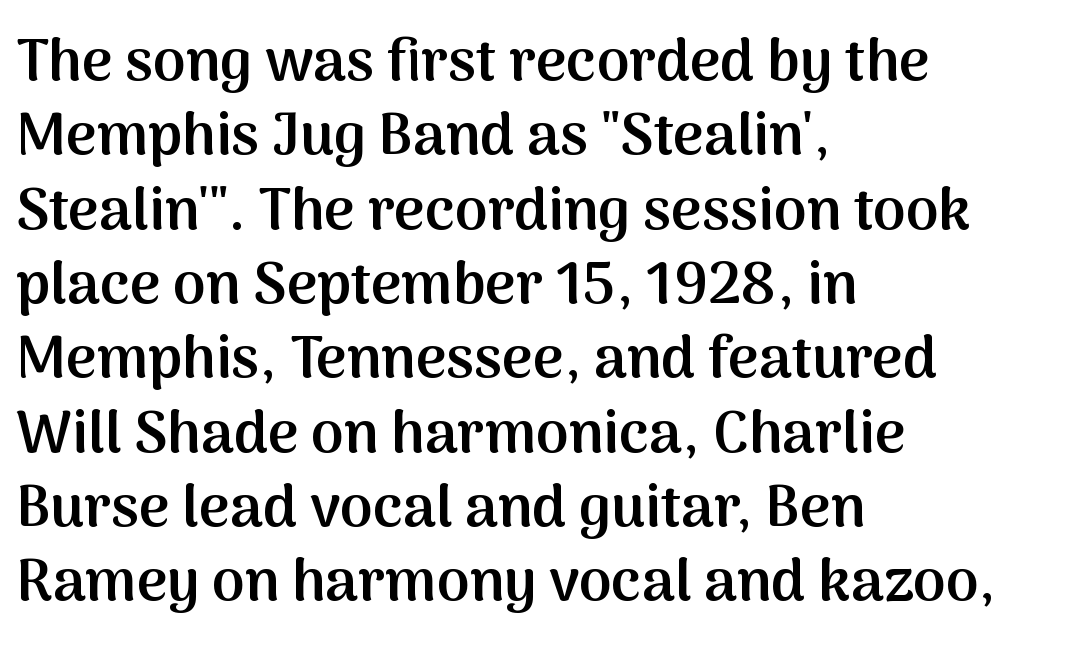
Q: Is the text bold? A: Semi-bold.
Q: Is the text italic (slanted)? A: No, it is upright.
Q: Is the typeface a serif or a sans-serif typeface? A: Sans-serif.
Q: Is the text underlined? A: No.
Q: How is the paragraph aligned? A: Left-aligned.
Q: Is the spacing between letters normal or unusually wide? A: Normal.
Q: Is the spacing between lines tight, normal or loose? A: Normal.
Q: Width (condensed, normal, or wide)? A: Normal.
Q: Stroke contrast? A: Medium.
Q: x-height? A: Medium.
Q: Monospaced? A: No.
